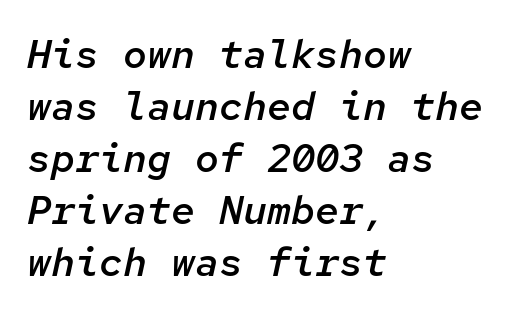
If you drew a line through each stem, it would be angled. Horizontal bands of white between lines are of average thickness. Decoration check: the copy has no underline. You could count columns in this text — the font is strictly monospaced. Reading down the block, your eye returns to a fixed left position each line. Caption: semibold face, moderately heavy strokes.
